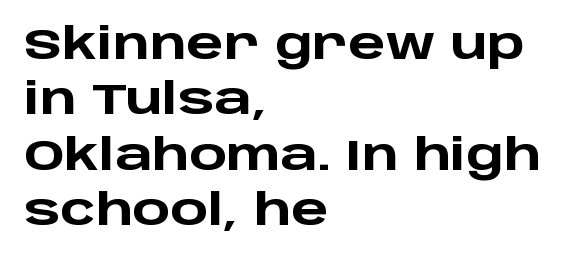
Is this a fixed-width face? No — the glyphs have proportional, varying widths. The lines in this sample share a left origin and differ only in where they stop. Successive baselines arrive at the customary interval. The passage shown is typeset with a sans-serif family.
